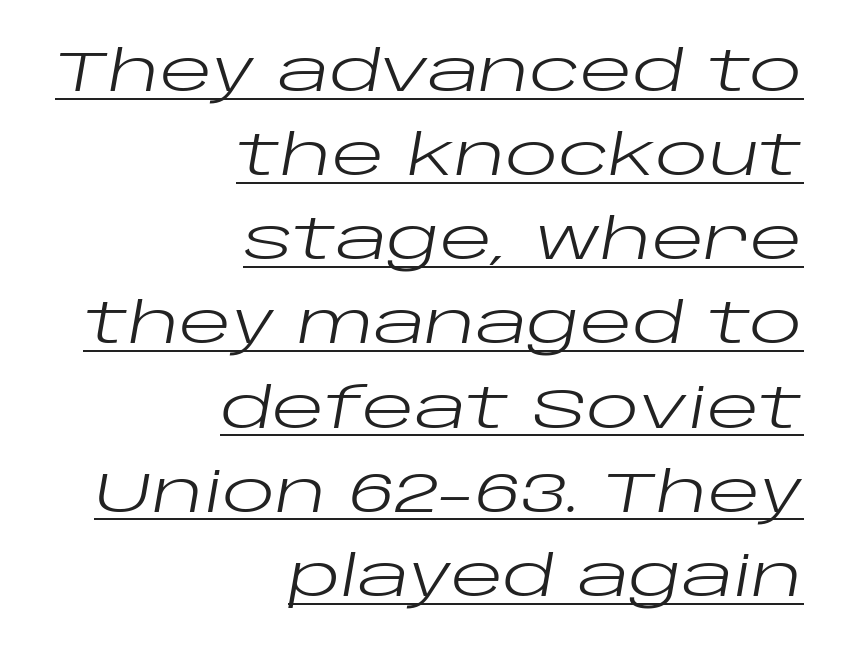
Character widths vary here, with narrow letters taking less room than wide ones. It's the slanting kind of type. Each line of the rendering has a horizontal stroke beneath the glyphs. These lines are set flush right with a ragged left edge.
